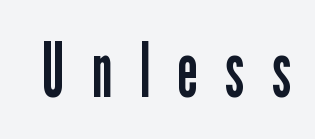
{"serif": "no", "italic": "no", "bold": "no", "weight": "regular", "width": "condensed", "stroke_contrast": "low", "x_height": "medium", "monospaced": "no", "underline": "no", "letter_spacing": "wide", "letter_spacing_em": 0.37, "glyph_px": 75}
